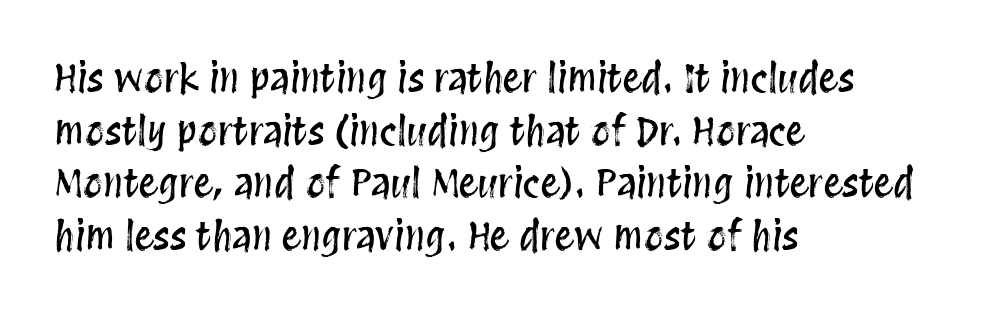
The image shows 39 px condensed type, upright; set left-aligned, normal line spacing (1.35x), normal letter spacing, not underlined; medium stroke contrast and a large x-height.
